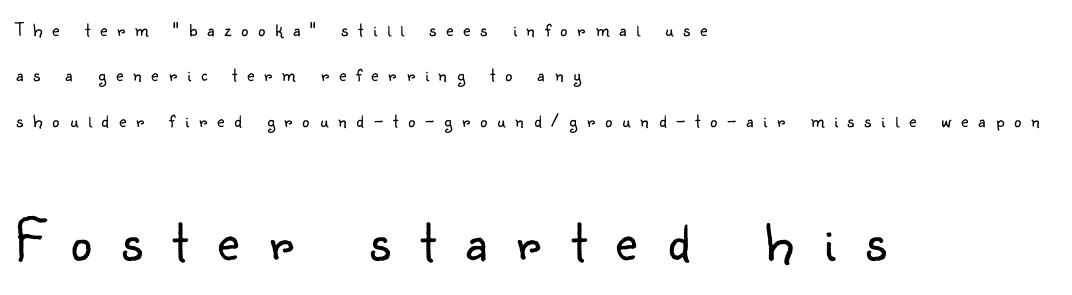
{"serif": "no", "italic": "no", "bold": "no", "weight": "light", "width": "normal", "stroke_contrast": "low", "x_height": "small", "monospaced": "no", "underline": "no", "align": "left", "line_spacing": "loose", "line_spacing_ratio": 2.27, "letter_spacing": "wide", "letter_spacing_em": 0.5, "larger_block": "second", "size_ratio": 3.0, "glyph_px": 60}
